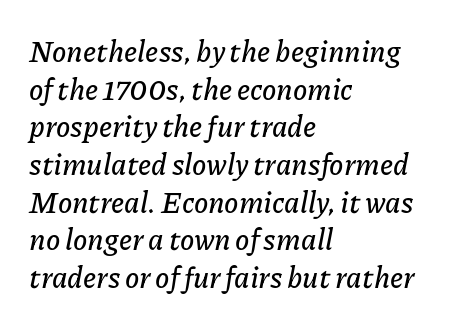
{"italic": "yes", "lean": "right", "slant_degrees": 11, "width": "normal", "stroke_contrast": "low", "x_height": "medium", "monospaced": "no", "underline": "no", "align": "left", "line_spacing": "normal", "line_spacing_ratio": 1.3, "letter_spacing": "normal", "letter_spacing_em": 0.0, "glyph_px": 29}
